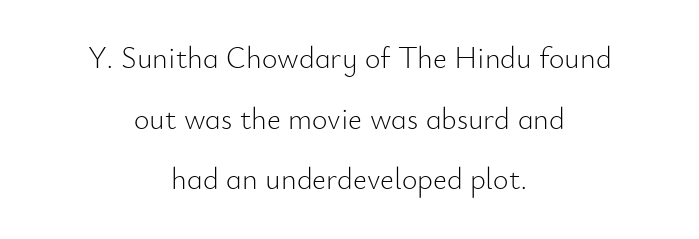
Q: Is the text bold? A: No.
Q: Is the text italic (slanted)? A: No, it is upright.
Q: Is the typeface a serif or a sans-serif typeface? A: Sans-serif.
Q: Is the text underlined? A: No.
Q: How is the paragraph aligned? A: Centered.
Q: Is the spacing between letters normal or unusually wide? A: Normal.
Q: Is the spacing between lines tight, normal or loose? A: Loose.
Q: Width (condensed, normal, or wide)? A: Normal.
Q: Stroke contrast? A: Low.
Q: x-height? A: Small.
Q: Monospaced? A: No.
